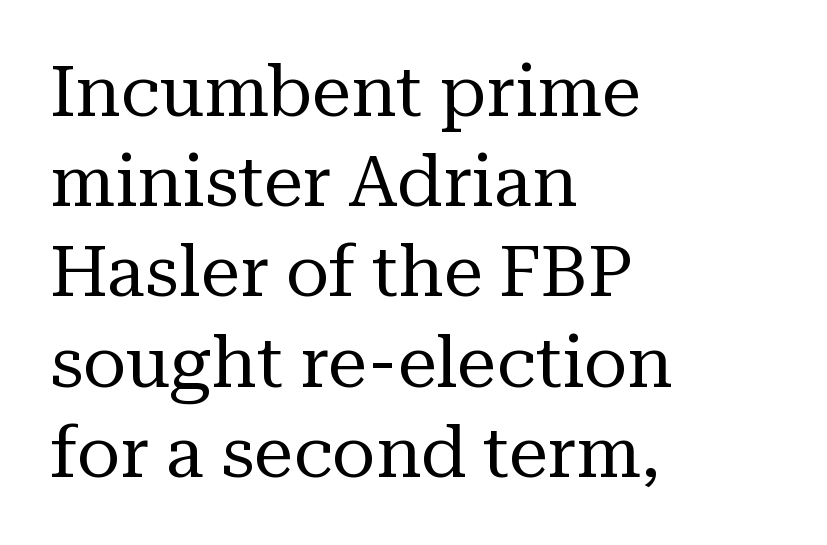
Vertical strokes here are truly vertical. Check where the strokes stop: tiny serifs finish them off. Horizontal bands of white between lines are of average thickness. Note the varied advance widths — an 'i' is clearly narrower than an 'm'. How are the letters spaced? Ordinarily, with no added tracking.
